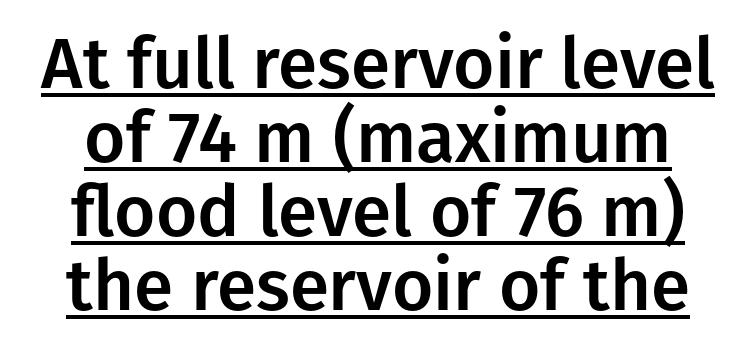
Look at the tracking — it's just the regular setting, nothing added. Classification — sans serif. Posture: vertical. The space between consecutive lines is stingy.
